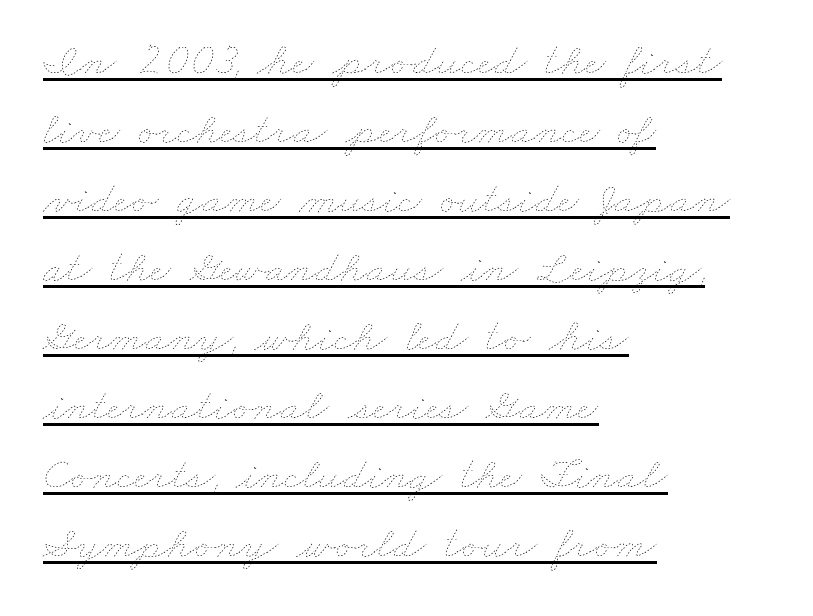
Looks like regular typesetting: each glyph gets only the width it needs. Tracking value appears to be zero — textbook default spacing. The cut favours lightness, reaching ordinary text weight at its darkest. Alignment: flush left. Check the space under the baseline: a stroke is drawn there. Horizontal bands of white between lines are of average thickness.
